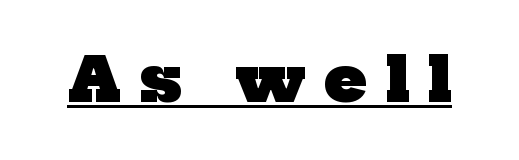
The image shows 61 px heavy serif type; set unusually wide letter spacing (+0.31 em), underlined; low stroke contrast and a medium x-height.
